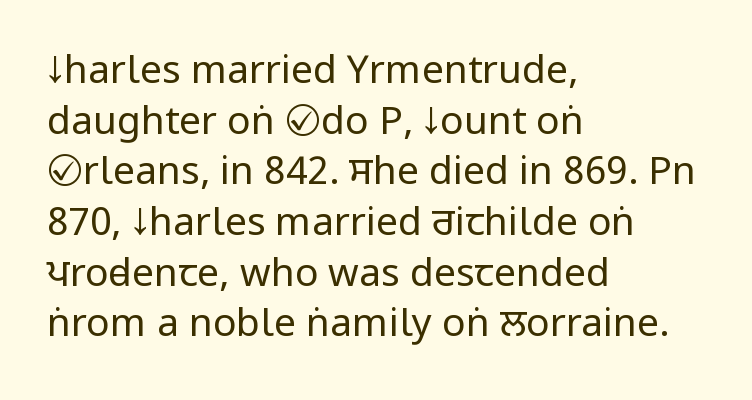
Q: Is the text bold? A: No.
Q: Is the text italic (slanted)? A: No, it is upright.
Q: Is the typeface a serif or a sans-serif typeface? A: Sans-serif.
Q: Is the text underlined? A: No.
Q: How is the paragraph aligned? A: Left-aligned.
Q: Is the spacing between letters normal or unusually wide? A: Normal.
Q: Is the spacing between lines tight, normal or loose? A: Normal.
Q: Width (condensed, normal, or wide)? A: Condensed.
Q: Stroke contrast? A: Low.
Q: x-height? A: Large.
Q: Monospaced? A: No.
